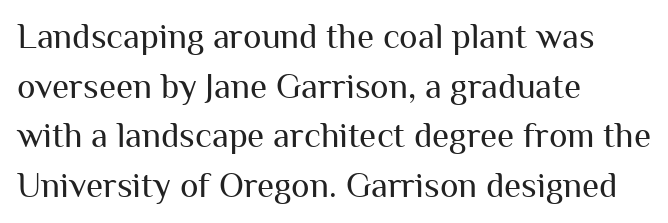
The image shows 35 px regular-weight sans-serif type, upright; set left-aligned, normal line spacing (1.42x), normal letter spacing, not underlined; medium stroke contrast and a medium x-height.
